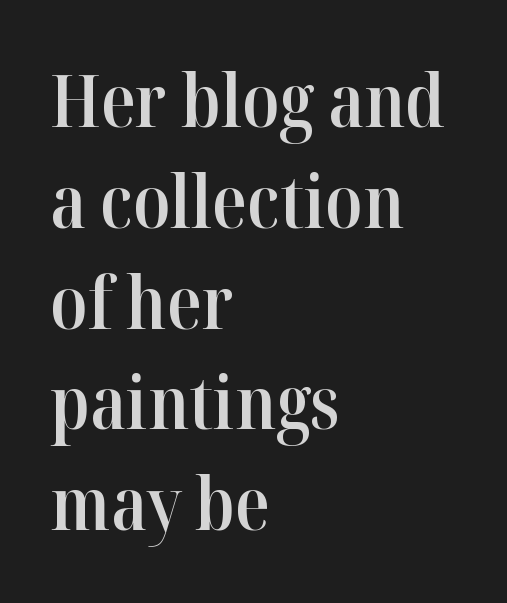
Do the characters align in a grid? No, the font is proportional. This rendering features lettering with no underline. Classification — serif. Upright lettering throughout.
